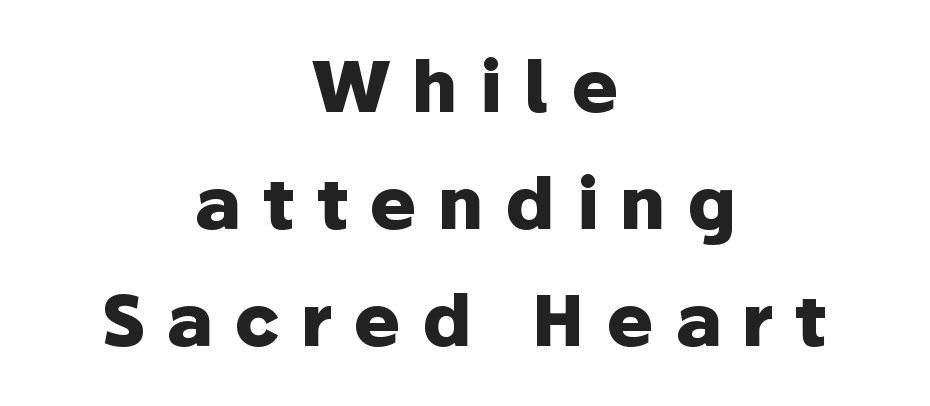
The specimen omits any rule beneath the text block's lines. The typesetter chose a symmetrical, centered arrangement here. Summary of weight: heavy, a full bold. The axis of the letterforms is exactly vertical.
